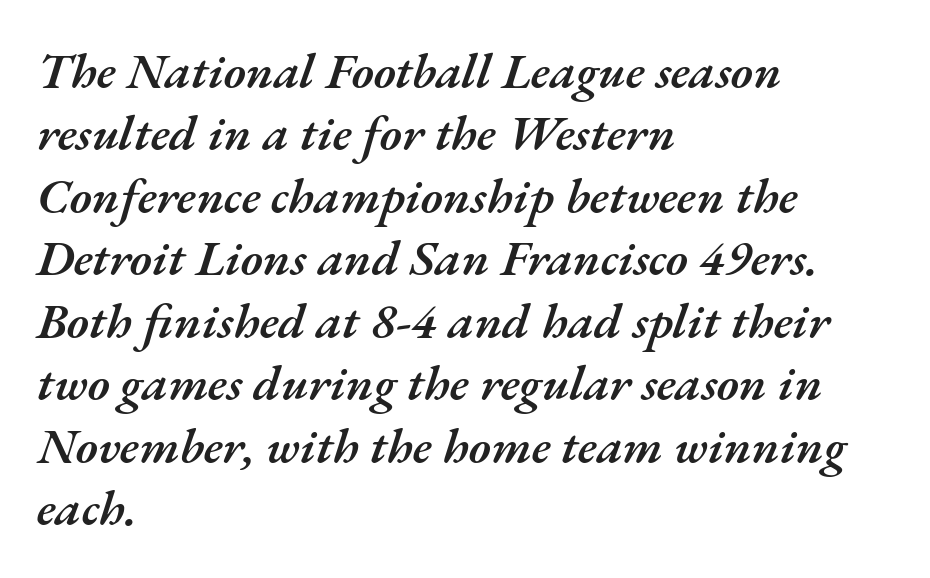
{"italic": "yes", "lean": "right", "slant_degrees": 17, "bold": "semi", "weight": "semibold", "width": "normal", "stroke_contrast": "medium", "x_height": "small", "monospaced": "no", "underline": "no", "align": "left", "line_spacing": "normal", "line_spacing_ratio": 1.25, "letter_spacing": "normal", "letter_spacing_em": 0.0, "glyph_px": 50}
